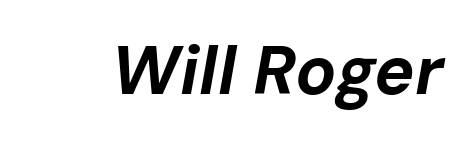
The space beneath each line is pristine and unruled. Italic: yes, the glyphs are oblique. A typesetter would call this proportional, since set widths differ per character. In terms of letterspacing, this is plain default setting. Stroke thickness is high; the sample reads as a true bold.
